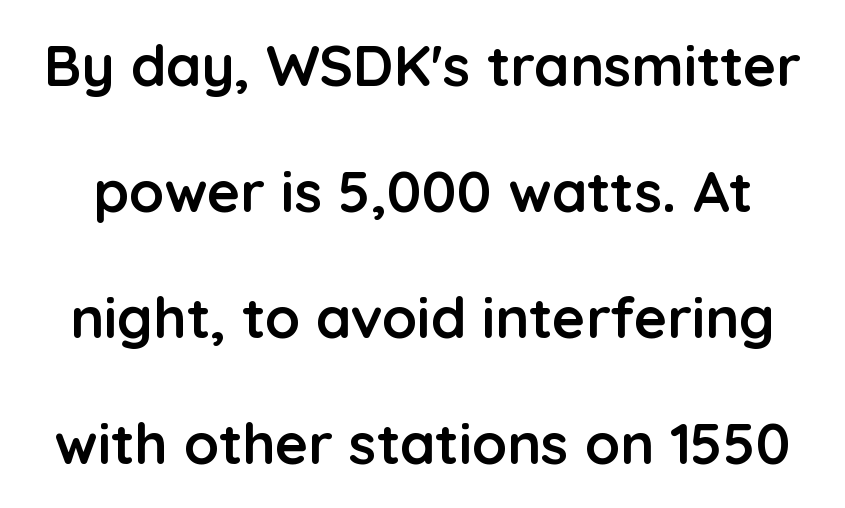
Emphasis by weight is at full strength: bold. The passage shown has conventional tracking throughout. The strip under each line holds only bare page. Stroke terminals: plain, sans-serif.
